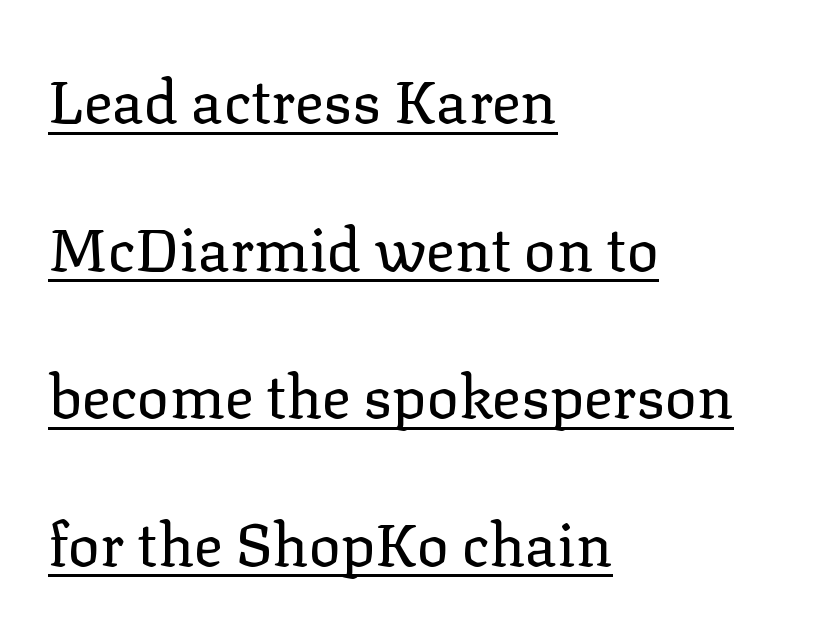
The typography opts for an upright posture over an oblique one. The vertical gap from one line to the next is large. The passage shown is typeset with a serif family. Heaviness? Minimal to ordinary, like unemphasized prose. Short note: letters normally spaced. A typographer would call this underscored text.
